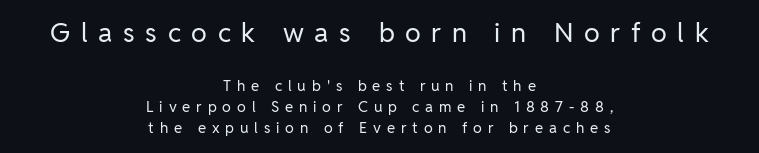
Q: Is the text bold? A: No.
Q: Is the text italic (slanted)? A: No, it is upright.
Q: Is the text underlined? A: No.
Q: How is the paragraph aligned? A: Centered.
Q: Is the spacing between letters normal or unusually wide? A: Unusually wide.
Q: Is the spacing between lines tight, normal or loose? A: Normal.
Q: Which block of text is set in a larger size, the first (top) or the second (bottom)? A: The first (top) one.
